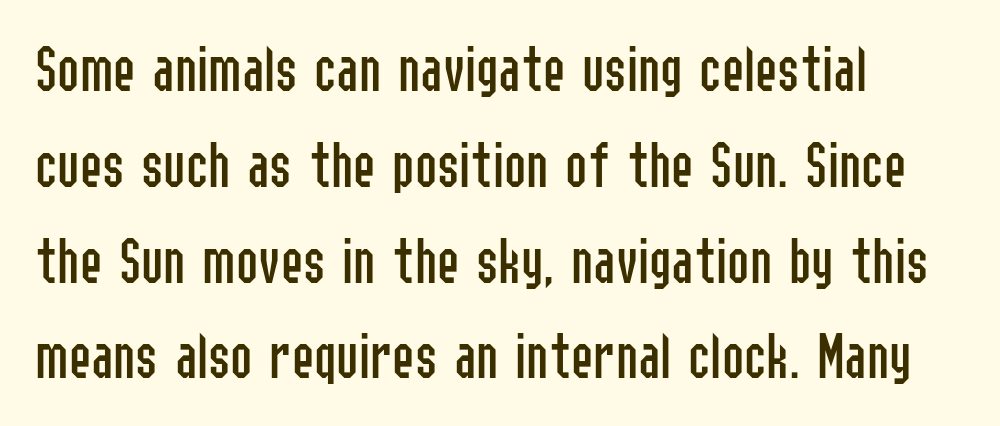
This rendering uses left alignment, leaving the right contour irregular. No chunkiness to these letters — they're not bold. The lettering holds an erect, upright posture throughout. Standard letterfit; no display-style spreading of the glyphs. Letters rest on an invisible, unmarked baseline. The rendering uses natural spacing where letterforms have individual widths.
